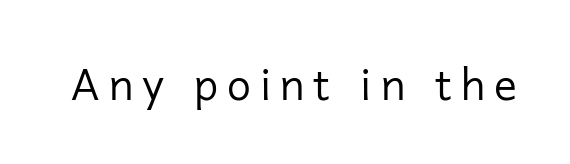
{"serif": "no", "italic": "no", "bold": "no", "weight": "regular", "width": "normal", "stroke_contrast": "low", "x_height": "medium", "monospaced": "no", "underline": "no", "letter_spacing": "wide", "letter_spacing_em": 0.21, "glyph_px": 43}
